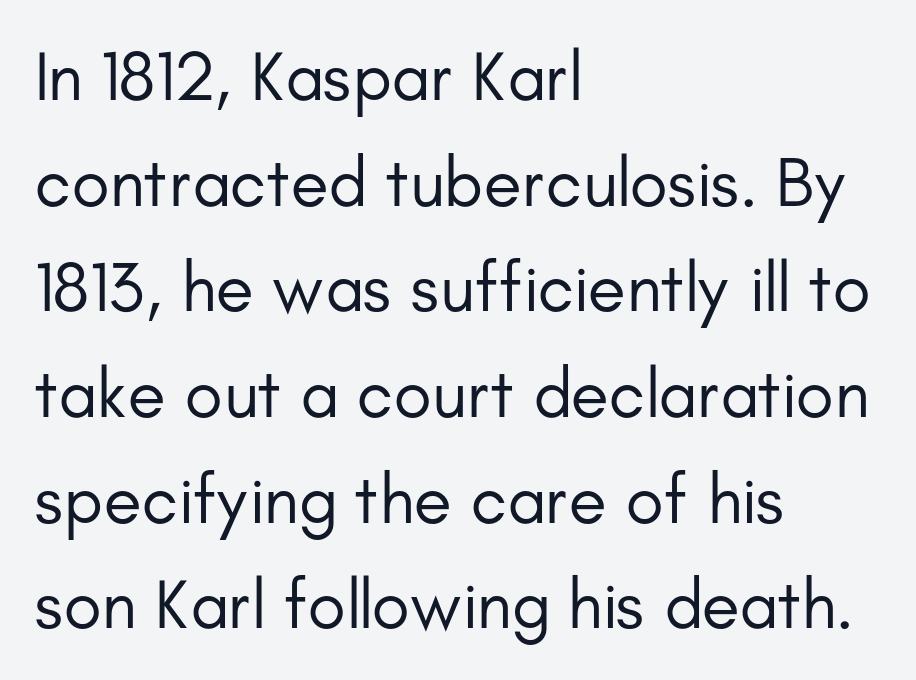
{"serif": "no", "italic": "no", "bold": "no", "weight": "regular", "width": "normal", "stroke_contrast": "low", "x_height": "small", "monospaced": "no", "underline": "no", "align": "left", "line_spacing": "normal", "line_spacing_ratio": 1.51, "letter_spacing": "normal", "letter_spacing_em": 0.0, "glyph_px": 70}
